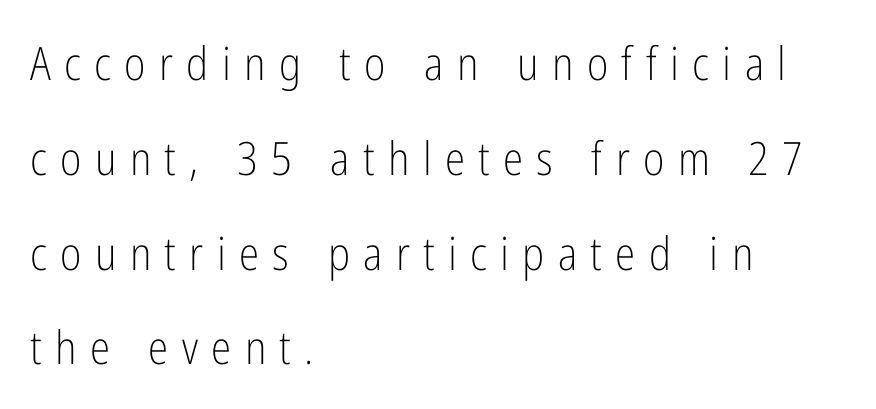
The image shows 46 px light, condensed sans-serif type, upright; set left-aligned, loose line spacing (2.06x), unusually wide letter spacing (+0.29 em), not underlined; low stroke contrast and a medium x-height.
